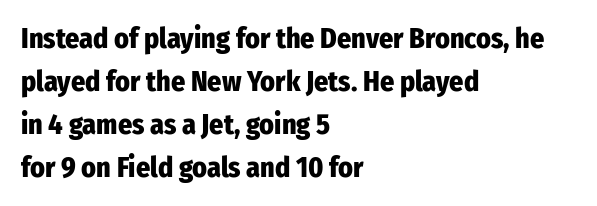
{"serif": "no", "italic": "no", "bold": "yes", "weight": "heavy", "width": "condensed", "stroke_contrast": "low", "x_height": "medium", "monospaced": "no", "underline": "no", "align": "left", "line_spacing": "normal", "line_spacing_ratio": 1.53, "letter_spacing": "normal", "letter_spacing_em": 0.0, "glyph_px": 28}
